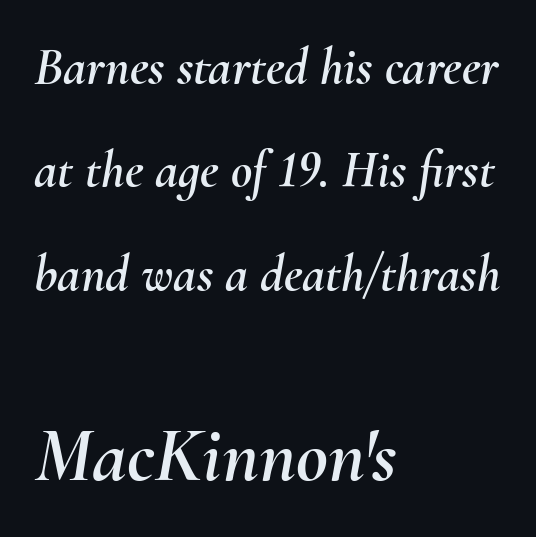
{"italic": "yes", "lean": "right", "slant_degrees": 10, "width": "normal", "stroke_contrast": "medium", "x_height": "small", "monospaced": "no", "underline": "no", "align": "left", "line_spacing": "loose", "line_spacing_ratio": 1.99, "letter_spacing": "normal", "letter_spacing_em": 0.0, "larger_block": "second", "size_ratio": 1.5, "glyph_px": 78}
